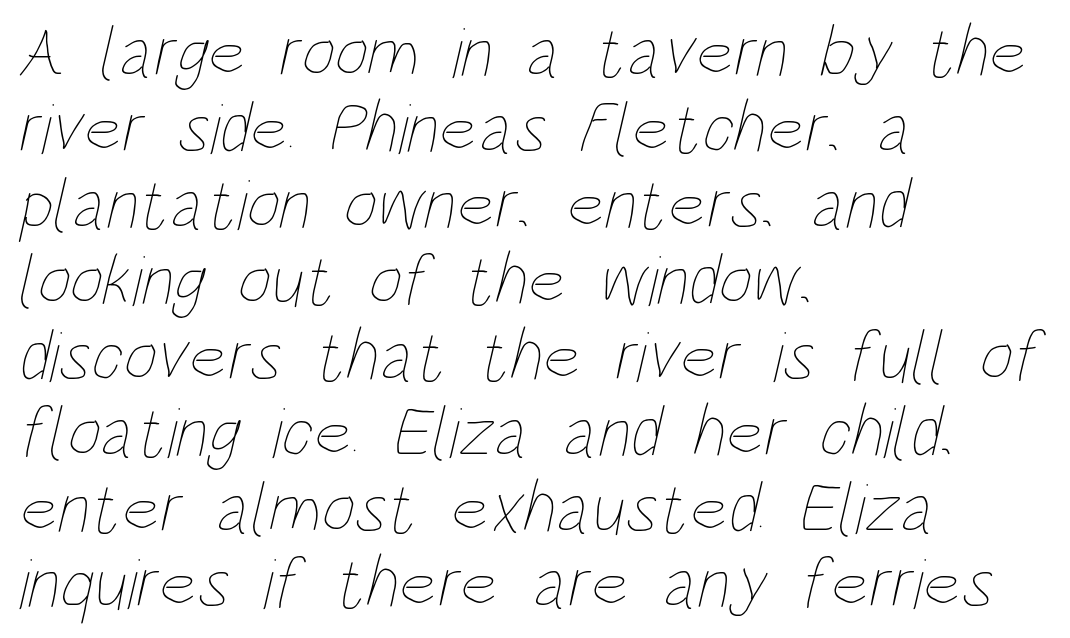
{"bold": "no", "weight": "thin", "width": "condensed", "stroke_contrast": "low", "x_height": "large", "monospaced": "no", "underline": "no", "align": "left", "line_spacing": "tight", "line_spacing_ratio": 1.04, "letter_spacing": "normal", "letter_spacing_em": 0.0, "glyph_px": 73}
